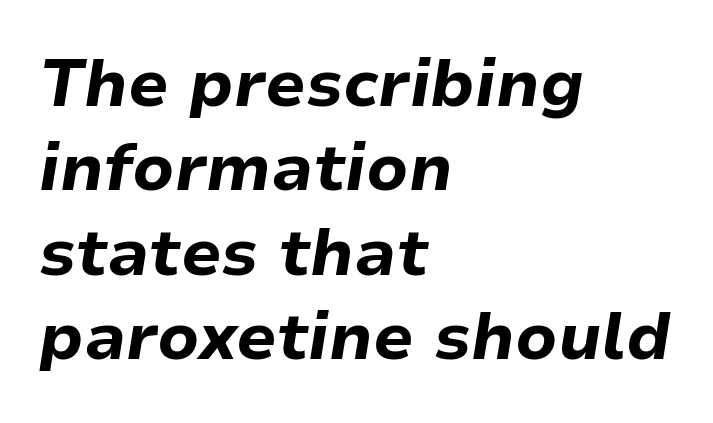
Q: Is the text bold? A: Yes.
Q: Is the text italic (slanted)? A: Yes, it leans right by about 9 degrees.
Q: Is the text underlined? A: No.
Q: How is the paragraph aligned? A: Left-aligned.
Q: Is the spacing between letters normal or unusually wide? A: Normal.
Q: Is the spacing between lines tight, normal or loose? A: Normal.
Q: Width (condensed, normal, or wide)? A: Normal.
Q: Stroke contrast? A: Low.
Q: x-height? A: Medium.
Q: Monospaced? A: No.
